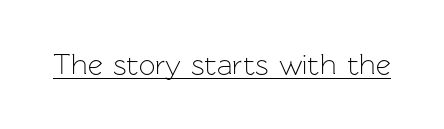
Think of a printed novel: that variable character pitch is what you see here. Nope, not italic — everything's standing straight. What stands out about the letter spacing? Nothing — it is the standard amount. Students, observe the line beneath the letters — that is underlining. The type family on display is of the sans-serif kind. Caption: face not bold, strokes unweighted.
